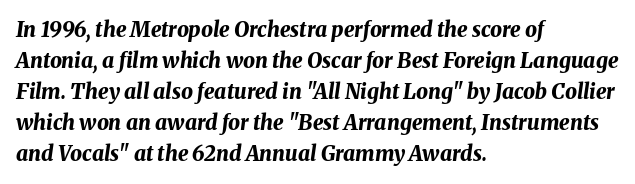
Q: Is the text bold? A: Yes.
Q: Is the text italic (slanted)? A: Yes, it leans right by about 8 degrees.
Q: Is the text underlined? A: No.
Q: How is the paragraph aligned? A: Left-aligned.
Q: Is the spacing between letters normal or unusually wide? A: Normal.
Q: Is the spacing between lines tight, normal or loose? A: Normal.
